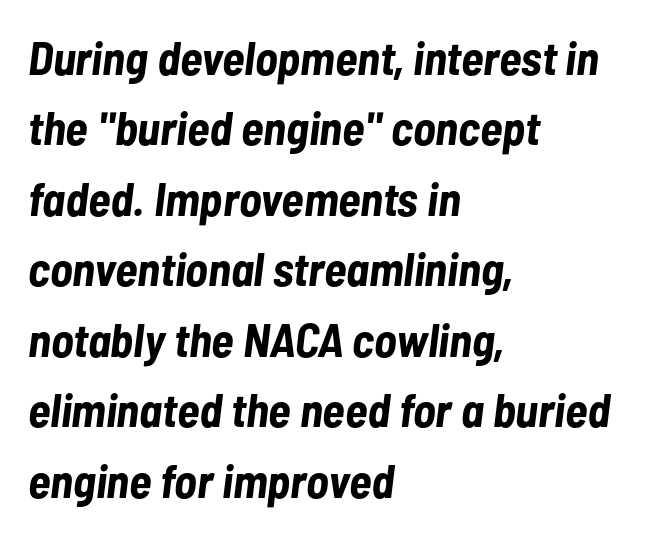
{"italic": "yes", "lean": "right", "slant_degrees": 7, "bold": "yes", "weight": "bold", "width": "condensed", "stroke_contrast": "low", "x_height": "medium", "monospaced": "no", "underline": "no", "align": "left", "line_spacing": "normal", "line_spacing_ratio": 1.5, "letter_spacing": "normal", "letter_spacing_em": 0.0, "glyph_px": 47}
